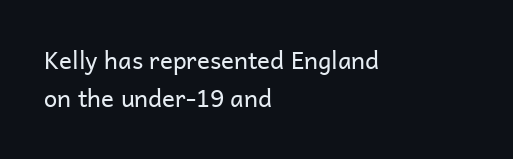
Q: Is the text bold? A: No.
Q: Is the text italic (slanted)? A: No, it is upright.
Q: Is the text underlined? A: No.
Q: How is the paragraph aligned? A: Left-aligned.
Q: Is the spacing between letters normal or unusually wide? A: Normal.
Q: Is the spacing between lines tight, normal or loose? A: Normal.
